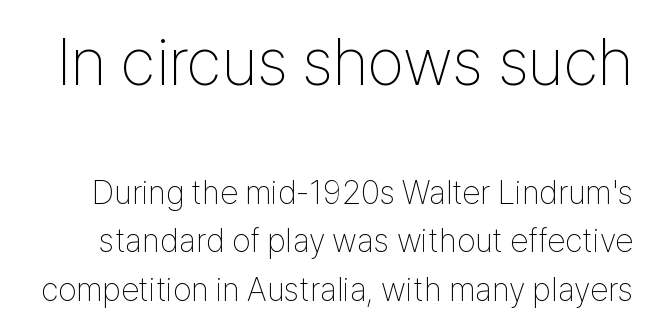
The image shows 66 px thin, condensed sans-serif type, upright; set normal line spacing (1.47x), normal letter spacing, not underlined; the first (top) block is 2.0x larger; low stroke contrast and a medium x-height.
